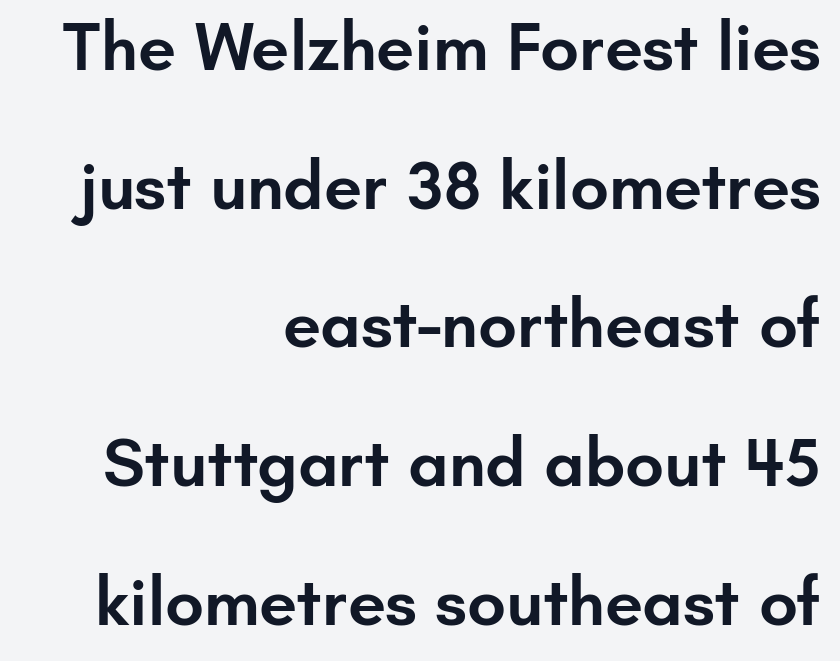
The image shows 68 px semibold sans-serif type, upright; set right-aligned, loose line spacing (2.04x), normal letter spacing, not underlined; low stroke contrast and a small x-height.
